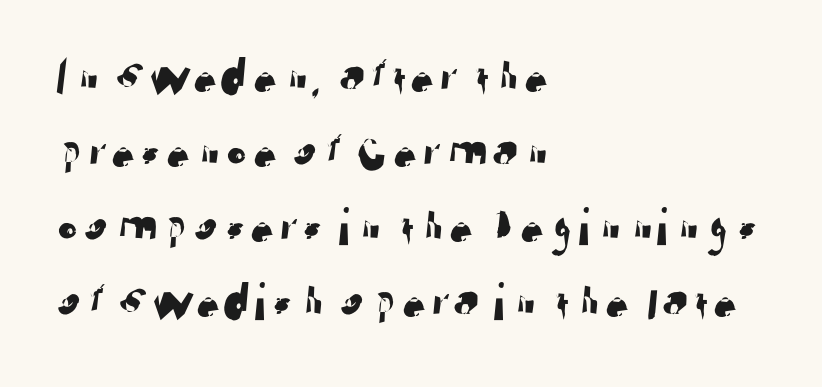
The passage shown has conventional tracking throughout. A typesetter would call this proportional, since set widths differ per character. I'd call this a sans setting — the letters go barefoot. Students, observe: this is what conventionally led text looks like. Plain, unruled lines of type. Leftover space on each line is placed entirely after the last word.
